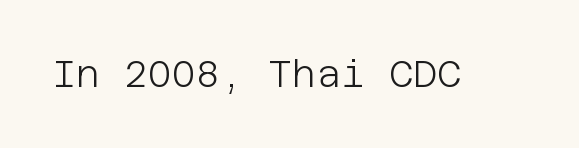
{"serif": "no", "italic": "no", "bold": "no", "weight": "light", "width": "normal", "stroke_contrast": "low", "x_height": "large", "underline": "no", "letter_spacing": "normal", "letter_spacing_em": 0.0, "glyph_px": 37}
